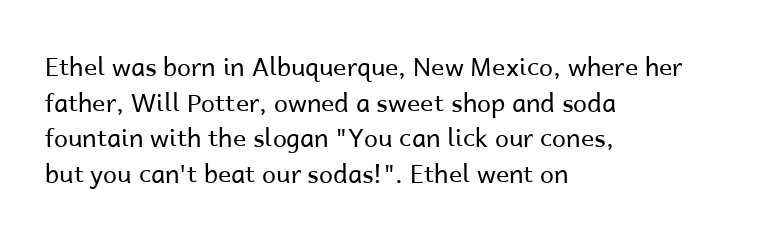
The image shows 25 px text type, upright; set left-aligned, normal line spacing (1.43x), normal letter spacing, not underlined.
